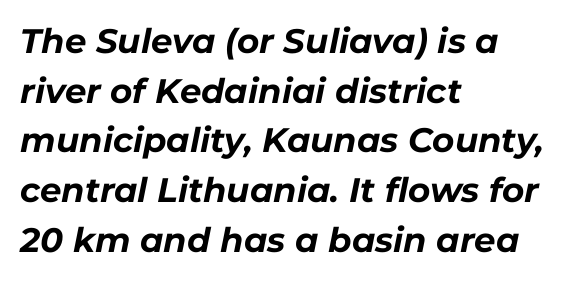
Every character sits at an angle, as italics do. Strong, thick strokes mark this as bold type. A typesetter would call this proportional, since set widths differ per character. Quick note: underline off. How are the letters spaced? Ordinarily, with no added tracking.
